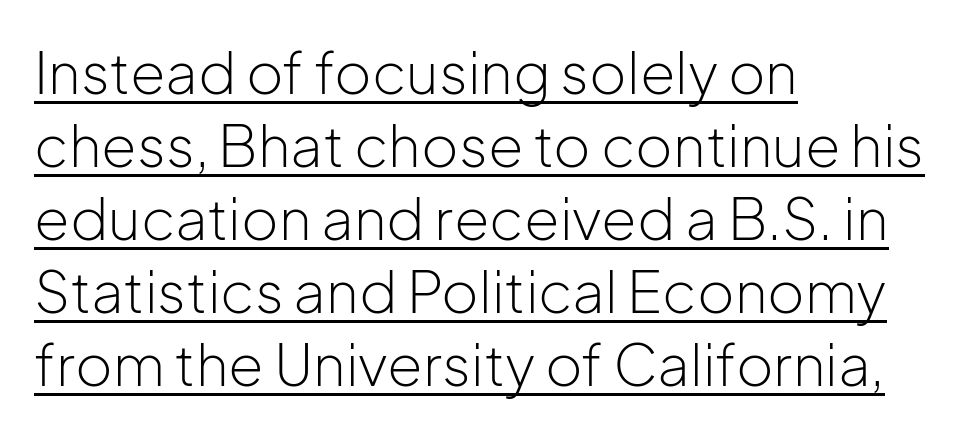
The image shows 57 px light sans-serif type, upright; set left-aligned, normal line spacing (1.28x), normal letter spacing, underlined; low stroke contrast and a medium x-height.
